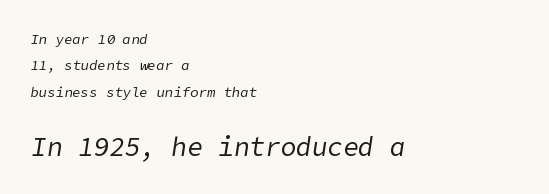
Q: Is the text bold? A: No.
Q: Is the text italic (slanted)? A: Yes, it leans right by about 9 degrees.
Q: Is the text underlined? A: No.
Q: How is the paragraph aligned? A: Left-aligned.
Q: Is the spacing between letters normal or unusually wide? A: Normal.
Q: Which block of text is set in a larger size, the first (top) or the second (bottom)? A: The second (bottom) one.
